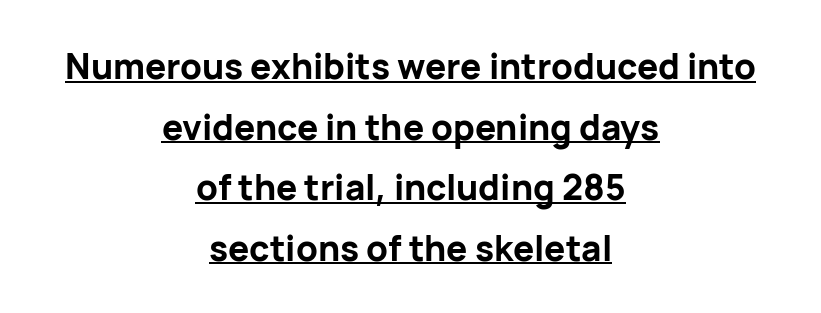
Q: Is the text bold? A: Yes.
Q: Is the text italic (slanted)? A: No, it is upright.
Q: Is the typeface a serif or a sans-serif typeface? A: Sans-serif.
Q: Is the text underlined? A: Yes.
Q: How is the paragraph aligned? A: Centered.
Q: Is the spacing between letters normal or unusually wide? A: Normal.
Q: Width (condensed, normal, or wide)? A: Normal.
Q: Stroke contrast? A: Low.
Q: x-height? A: Medium.
Q: Monospaced? A: No.
